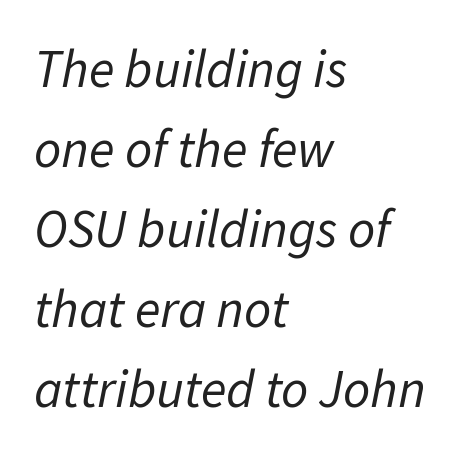
The image shows 53 px regular-weight type, italic (leaning right); set left-aligned, normal line spacing (1.51x), normal letter spacing, not underlined; low stroke contrast and a medium x-height.
